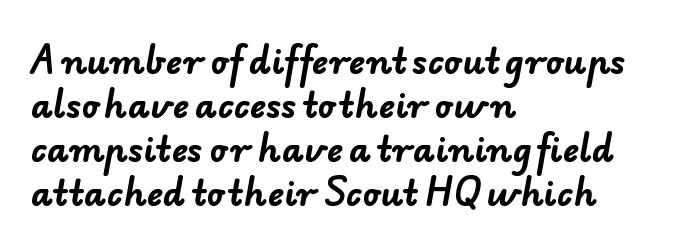
{"serif": "no", "bold": "yes", "weight": "bold", "width": "normal", "stroke_contrast": "low", "x_height": "small", "monospaced": "no", "underline": "no", "align": "left", "line_spacing": "normal", "line_spacing_ratio": 1.29, "letter_spacing": "normal", "letter_spacing_em": 0.0, "glyph_px": 34}
